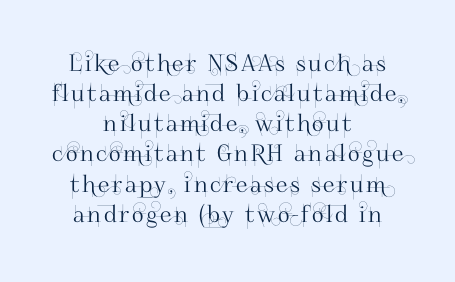
Upright lettering throughout. Reading down the column, the eye jumps a familiar distance to each next line. Teacher's note: observe the equal gaps on both sides — that is centered alignment. Underlining? Definitely not there.
